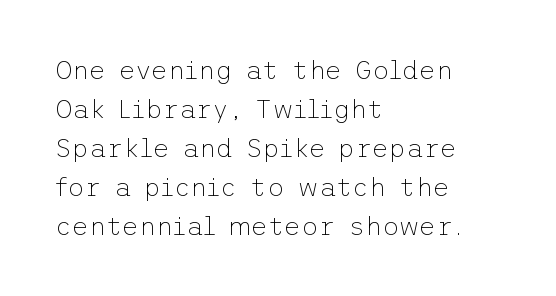
{"italic": "no", "bold": "no", "underline": "no", "align": "left", "line_spacing": "normal", "line_spacing_ratio": 1.5, "letter_spacing": "normal", "letter_spacing_em": 0.0, "glyph_px": 26}
